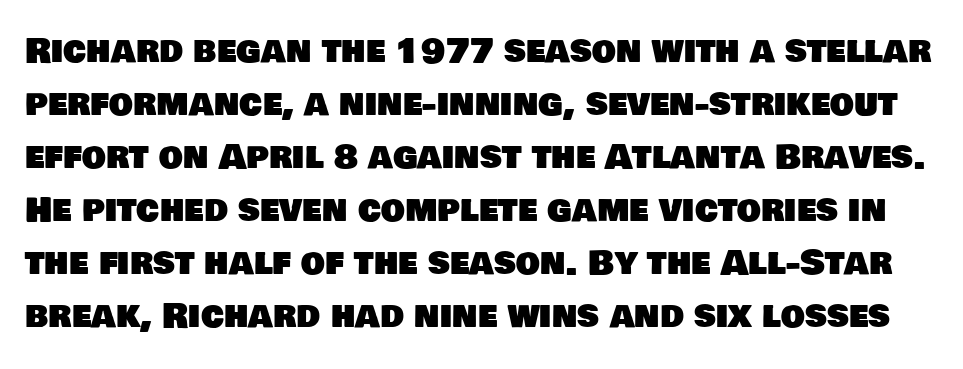
The passage shown is typed in a proportional face where columns would drift. Tracking here is standard; glyphs follow each other at the usual distance. I'd call this a sans setting — the letters go barefoot. Decoration check: the copy has no underline. Evenly set lines give the paragraph a standard silhouette.
